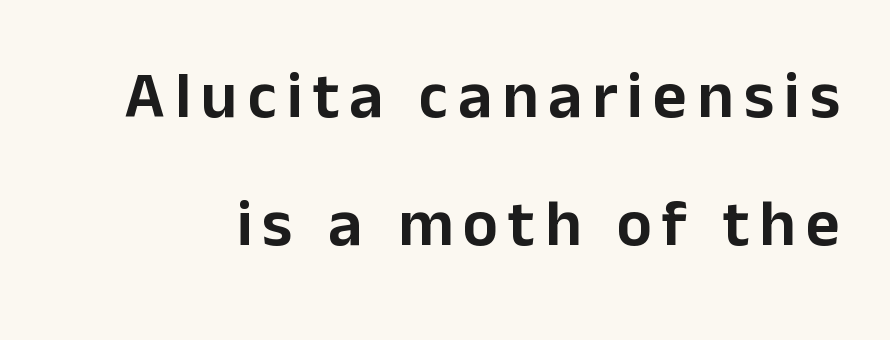
{"serif": "no", "italic": "no", "width": "normal", "stroke_contrast": "low", "x_height": "medium", "monospaced": "no", "underline": "no", "line_spacing": "loose", "line_spacing_ratio": 1.94, "glyph_px": 66}
